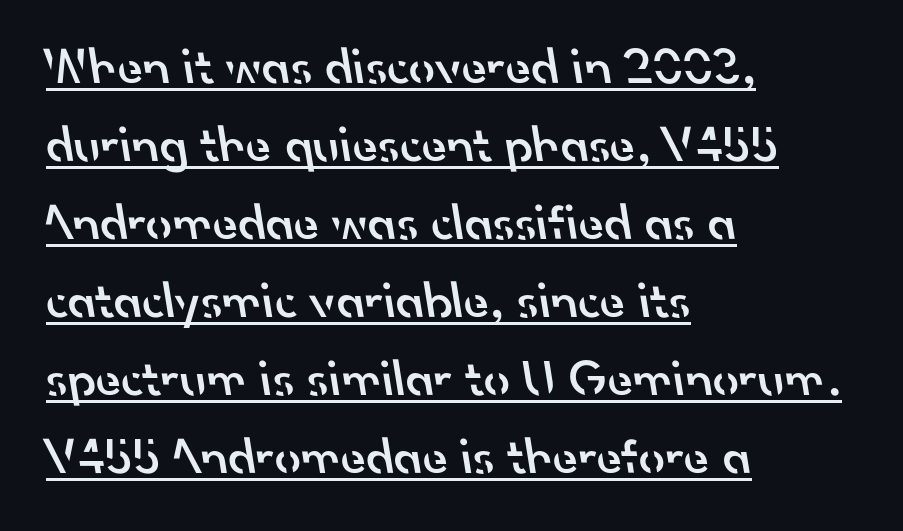
Q: Is the text bold? A: Semi-bold.
Q: Is the typeface a serif or a sans-serif typeface? A: Sans-serif.
Q: Is the text underlined? A: Yes.
Q: How is the paragraph aligned? A: Left-aligned.
Q: Is the spacing between letters normal or unusually wide? A: Normal.
Q: Is the spacing between lines tight, normal or loose? A: Normal.
Q: Width (condensed, normal, or wide)? A: Normal.
Q: Stroke contrast? A: Low.
Q: x-height? A: Small.
Q: Monospaced? A: No.
